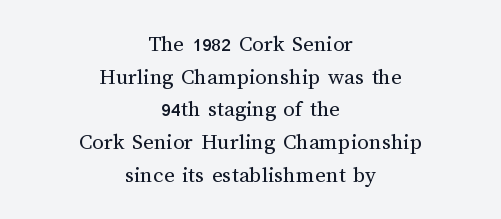
Q: Is the text bold? A: No.
Q: Is the text italic (slanted)? A: No, it is upright.
Q: Is the text underlined? A: No.
Q: How is the paragraph aligned? A: Centered.
Q: Is the spacing between letters normal or unusually wide? A: Normal.
Q: Is the spacing between lines tight, normal or loose? A: Normal.
